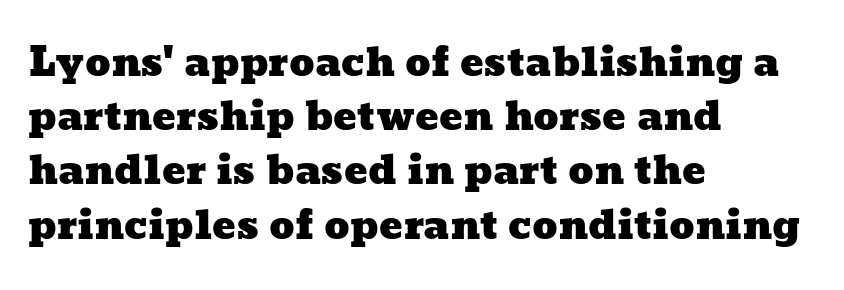
Q: Is the text underlined? A: No.
Q: How is the paragraph aligned? A: Left-aligned.
Q: Is the spacing between letters normal or unusually wide? A: Normal.
Q: Is the spacing between lines tight, normal or loose? A: Normal.
Q: Width (condensed, normal, or wide)? A: Wide.
Q: Stroke contrast? A: Low.
Q: x-height? A: Medium.
Q: Monospaced? A: No.
